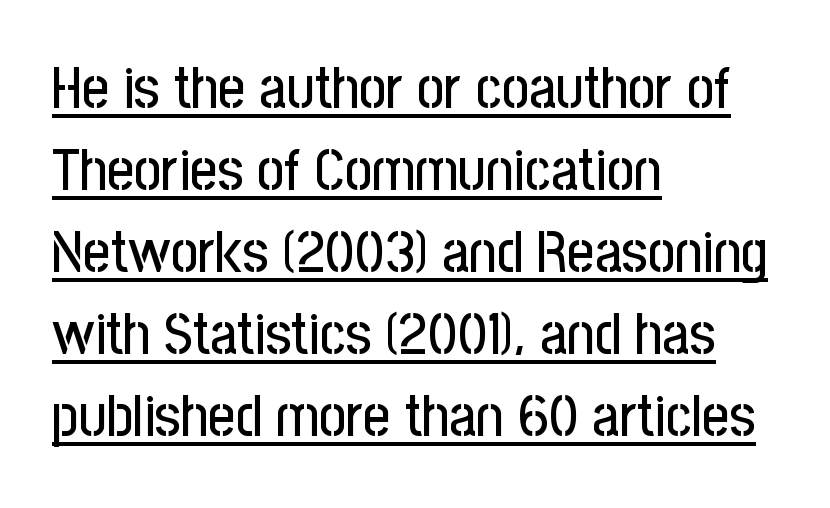
What stands out about the letter spacing? Nothing — it is the standard amount. The face used here appears with an underline applied. Horizontal alignment here is leftward, the default for most running prose. Every stem runs plumb, perpendicular to the baseline.
